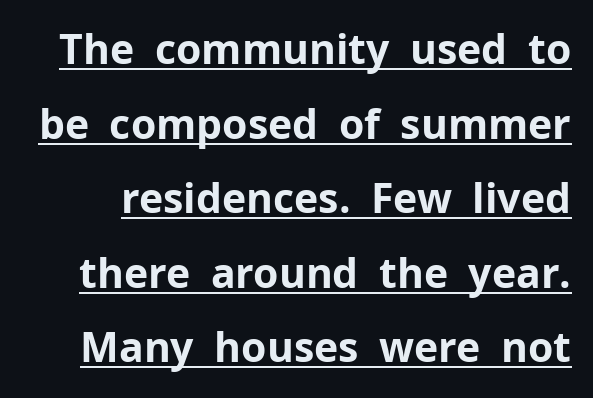
Q: Is the text bold? A: Yes.
Q: Is the text italic (slanted)? A: No, it is upright.
Q: Is the typeface a serif or a sans-serif typeface? A: Sans-serif.
Q: Is the text underlined? A: Yes.
Q: Is the spacing between letters normal or unusually wide? A: Normal.
Q: Width (condensed, normal, or wide)? A: Normal.
Q: Stroke contrast? A: Low.
Q: x-height? A: Medium.
Q: Monospaced? A: No.
